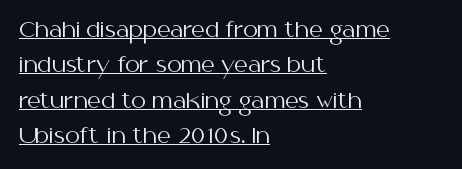
Q: Is the text bold? A: No.
Q: Is the text italic (slanted)? A: No, it is upright.
Q: Is the text underlined? A: Yes.
Q: How is the paragraph aligned? A: Left-aligned.
Q: Is the spacing between letters normal or unusually wide? A: Normal.
Q: Is the spacing between lines tight, normal or loose? A: Normal.
